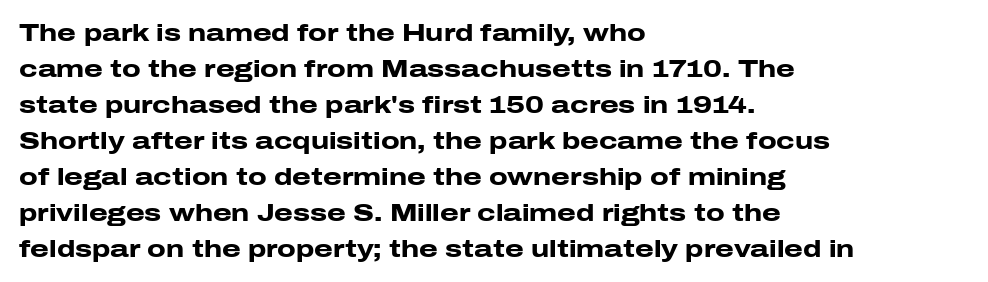
Q: Is the text bold? A: Yes.
Q: Is the text italic (slanted)? A: No, it is upright.
Q: Is the text underlined? A: No.
Q: How is the paragraph aligned? A: Left-aligned.
Q: Is the spacing between letters normal or unusually wide? A: Normal.
Q: Is the spacing between lines tight, normal or loose? A: Normal.
